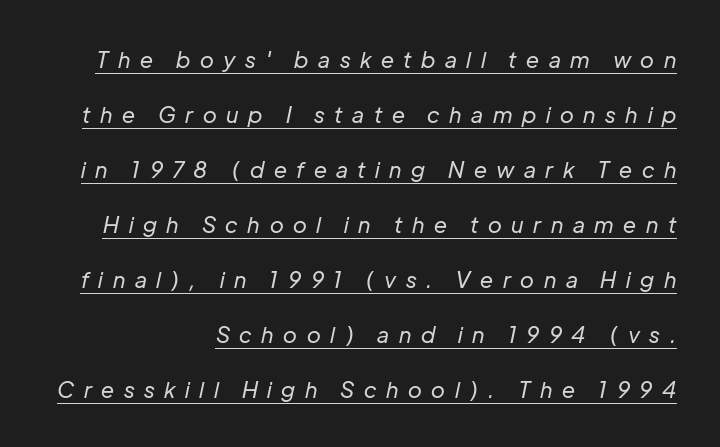
Q: Is the text bold? A: No.
Q: Is the text italic (slanted)? A: Yes, it leans right by about 12 degrees.
Q: Is the text underlined? A: Yes.
Q: Is the spacing between letters normal or unusually wide? A: Unusually wide.
Q: Is the spacing between lines tight, normal or loose? A: Loose.
